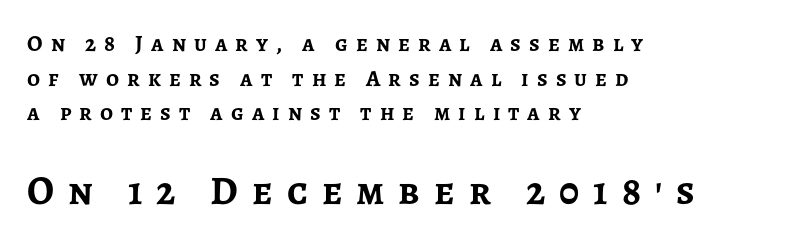
Q: Is the text bold? A: Yes.
Q: Is the text italic (slanted)? A: No, it is upright.
Q: Is the typeface a serif or a sans-serif typeface? A: Sans-serif.
Q: Is the text underlined? A: No.
Q: How is the paragraph aligned? A: Left-aligned.
Q: Is the spacing between letters normal or unusually wide? A: Unusually wide.
Q: Is the spacing between lines tight, normal or loose? A: Normal.
Q: Which block of text is set in a larger size, the first (top) or the second (bottom)? A: The second (bottom) one.
Q: Width (condensed, normal, or wide)? A: Normal.
Q: Stroke contrast? A: Low.
Q: x-height? A: Medium.
Q: Monospaced? A: No.
